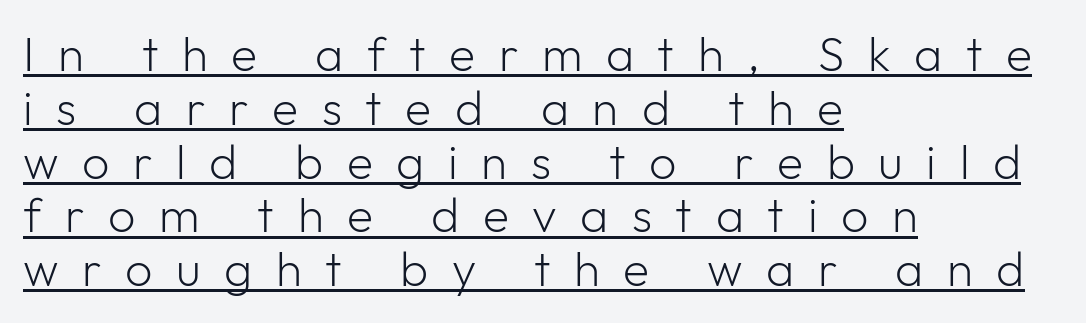
The image shows 48 px light sans-serif type, upright; set left-aligned, tight line spacing (1.12x), unusually wide letter spacing (+0.49 em), underlined; low stroke contrast and a medium x-height.
